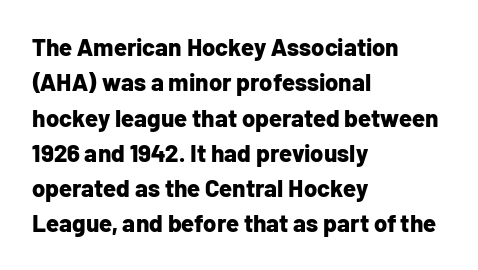
{"italic": "no", "bold": "yes", "underline": "no", "align": "left", "line_spacing": "normal", "line_spacing_ratio": 1.47, "letter_spacing": "normal", "letter_spacing_em": 0.0, "glyph_px": 24}
